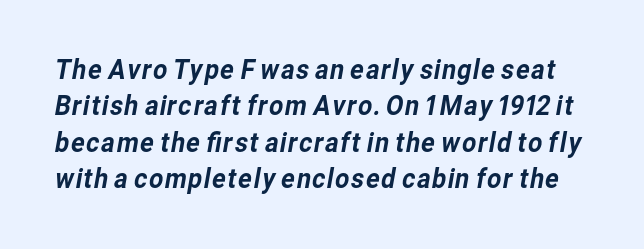
Grotesque or geometric, the face here clearly has no serifs. Here the designer chose a conventional face with non-uniform glyph widths. Letter spacing: default. Clear beneath every line of the passage. Summary of vertical rhythm: regular, with standard interline spacing.
